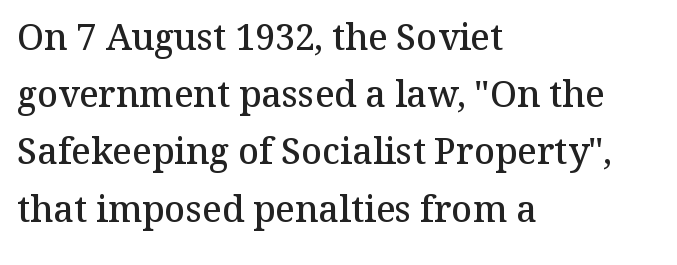
The vertical gap from one line to the next is medium. In terms of posture, this sample is upright. The setting favours the left margin, as ordinary paragraphs usually do. Standard letterfit; no display-style spreading of the glyphs.
